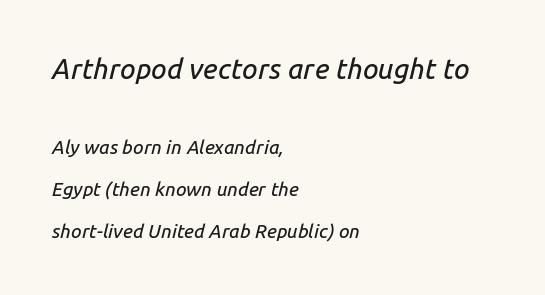
{"italic": "yes", "lean": "right", "slant_degrees": 14, "width": "normal", "stroke_contrast": "low", "x_height": "medium", "monospaced": "no", "underline": "no", "align": "left", "line_spacing": "loose", "line_spacing_ratio": 2.2, "letter_spacing": "normal", "letter_spacing_em": 0.0, "larger_block": "first", "size_ratio": 1.47, "glyph_px": 28}
